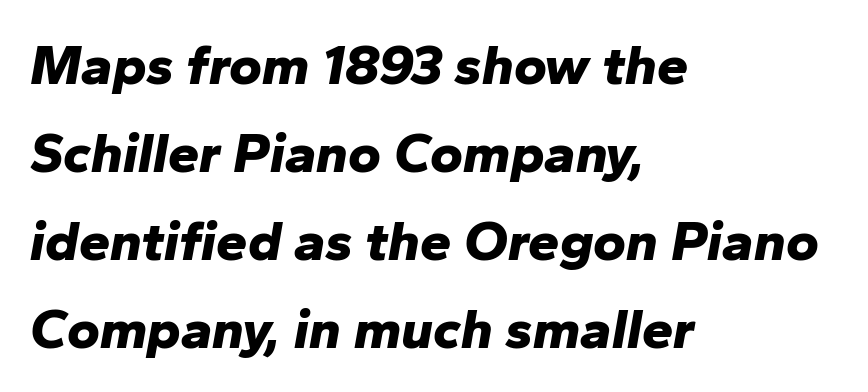
{"italic": "yes", "lean": "right", "slant_degrees": 10, "bold": "yes", "weight": "bold", "width": "normal", "stroke_contrast": "low", "x_height": "medium", "monospaced": "no", "underline": "no", "align": "left", "line_spacing": "normal", "line_spacing_ratio": 1.57, "letter_spacing": "normal", "letter_spacing_em": 0.0, "glyph_px": 56}
